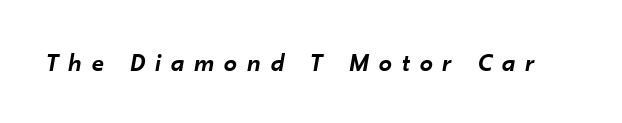
{"italic": "yes", "lean": "right", "slant_degrees": 10, "bold": "semi", "underline": "no", "letter_spacing": "wide", "letter_spacing_em": 0.39, "glyph_px": 26}
